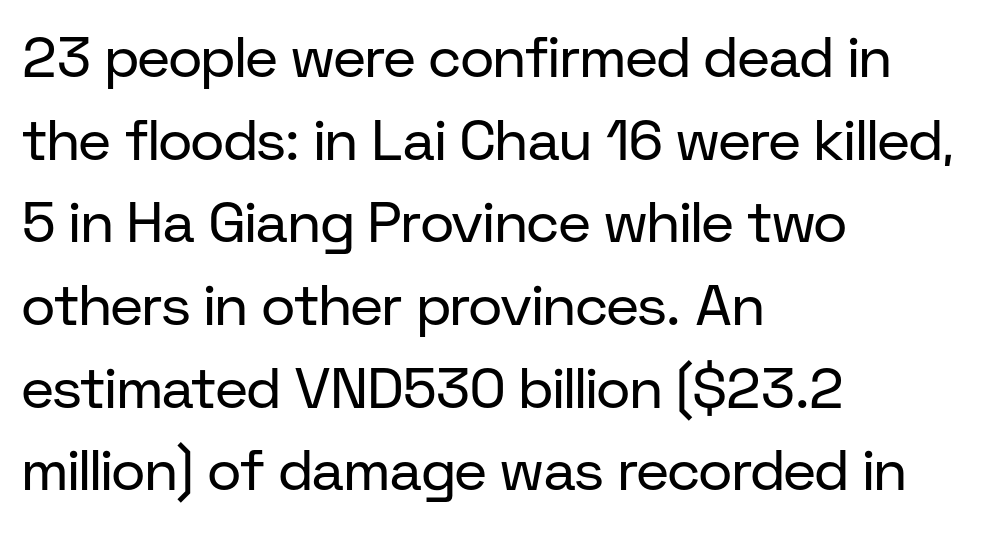
The image shows 57 px regular-weight sans-serif type, upright; set left-aligned, normal line spacing (1.45x), normal letter spacing, not underlined; low stroke contrast and a medium x-height.
